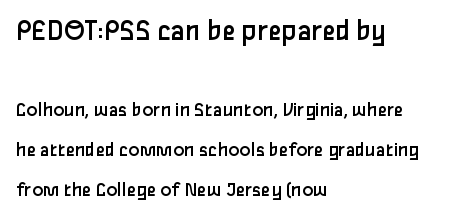
{"serif": "no", "italic": "no", "bold": "no", "weight": "regular", "width": "normal", "stroke_contrast": "low", "x_height": "medium", "monospaced": "no", "underline": "no", "align": "left", "line_spacing": "loose", "line_spacing_ratio": 1.91, "letter_spacing": "normal", "letter_spacing_em": 0.0, "larger_block": "first", "size_ratio": 1.48, "glyph_px": 31}
